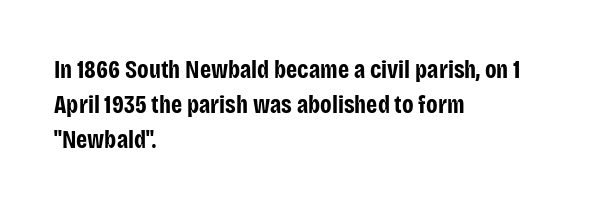
The image shows 25 px bold type, upright; set left-aligned, normal line spacing (1.4x), normal letter spacing, not underlined.
